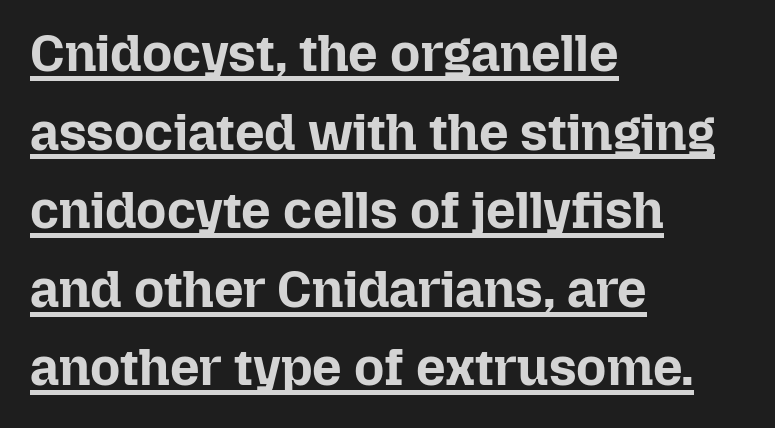
The image shows 52 px bold type, upright; set left-aligned, normal line spacing (1.51x), normal letter spacing, underlined; low stroke contrast and a medium x-height.
